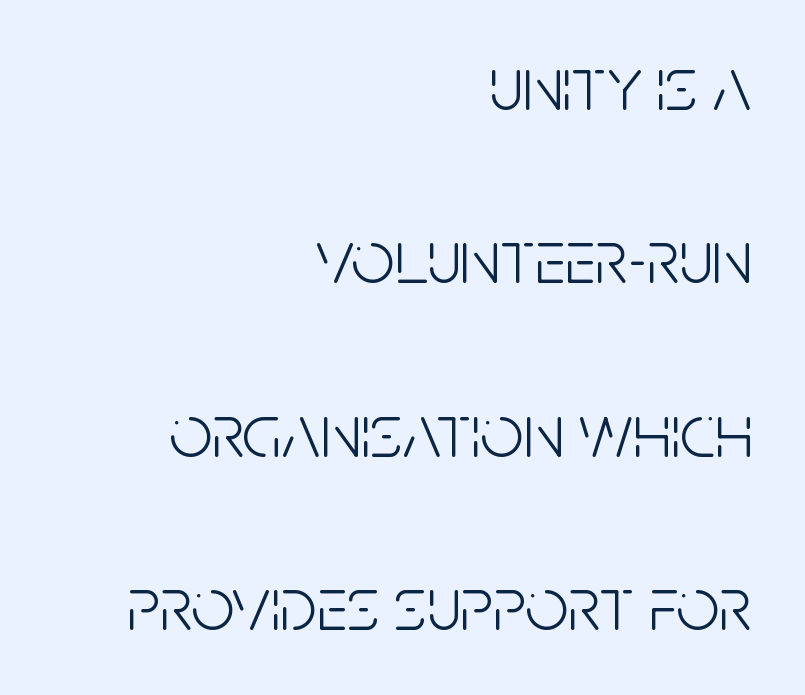
Visually the block forms a straight wall on the right and a jagged coastline on the left. The horizontal fit of the characters is conventional and even. The lettering holds an erect, upright posture throughout. No word sits above an underline.
